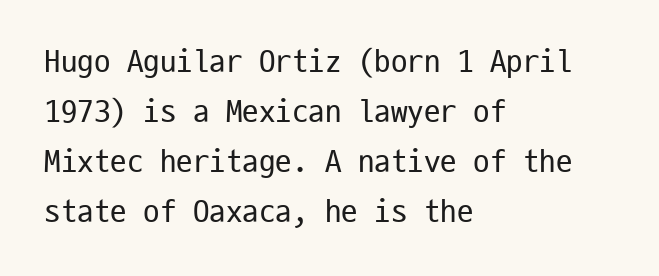
{"serif": "no", "italic": "no", "bold": "no", "weight": "regular", "width": "condensed", "stroke_contrast": "low", "x_height": "medium", "monospaced": "yes", "underline": "no", "align": "left", "line_spacing": "normal", "line_spacing_ratio": 1.52, "letter_spacing": "normal", "letter_spacing_em": 0.0, "glyph_px": 33}
